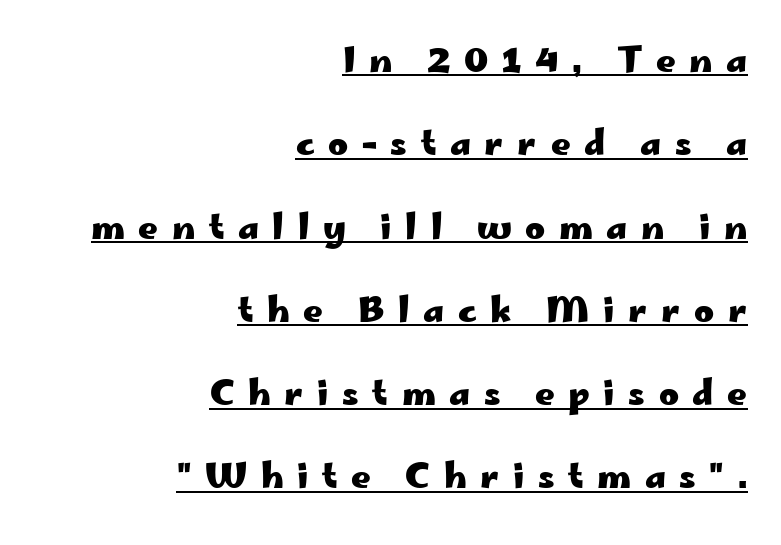
Caption: lettering with a line underneath. The leading is generous, giving the passage an open texture. Reading down the block, your eye finds every line finishing at a fixed right position. Character widths vary here, with narrow letters taking less room than wide ones. Every letter is thick-stroked: bold, no question.
